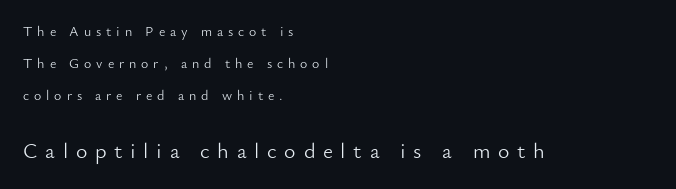
The more generous point size was reserved for the lower chunk. One-word summary of the alignment: left. Quick note: not italic, upright. The baseline area is clear.
